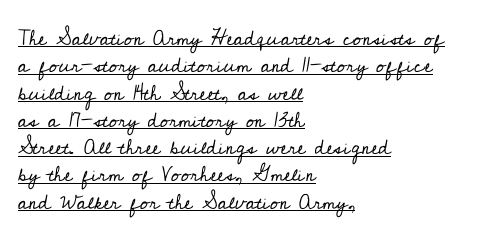
The image shows 21 px text type; set left-aligned, normal line spacing (1.3x), normal letter spacing, underlined.
